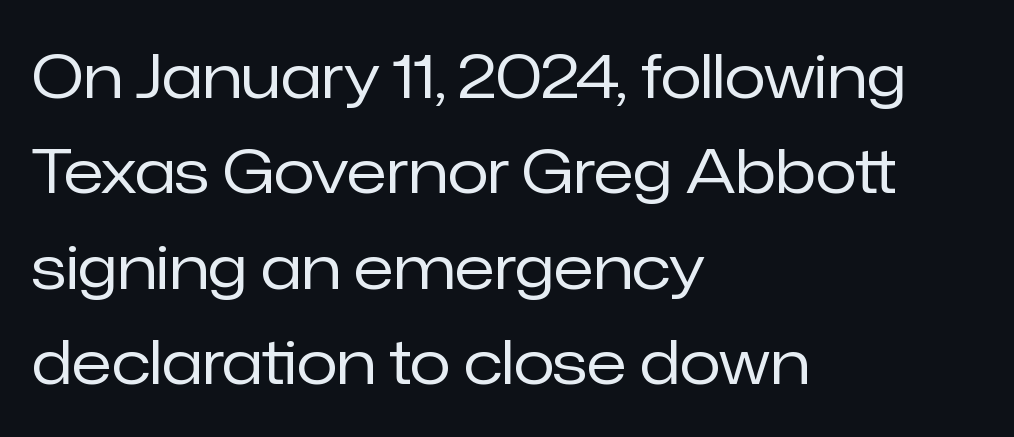
{"serif": "no", "italic": "no", "bold": "no", "weight": "regular", "width": "normal", "stroke_contrast": "low", "x_height": "medium", "monospaced": "no", "underline": "no", "align": "left", "line_spacing": "normal", "line_spacing_ratio": 1.59, "letter_spacing": "normal", "letter_spacing_em": 0.0, "glyph_px": 60}
